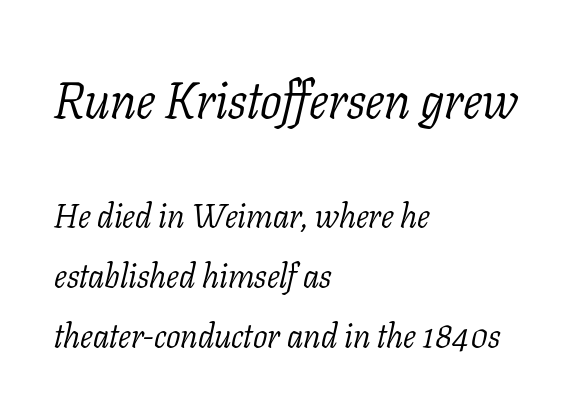
{"serif": "yes", "italic": "yes", "lean": "right", "slant_degrees": 11, "bold": "no", "weight": "light", "width": "normal", "stroke_contrast": "low", "x_height": "medium", "monospaced": "no", "underline": "no", "align": "left", "line_spacing_ratio": 1.77, "letter_spacing": "normal", "letter_spacing_em": 0.0, "larger_block": "first", "size_ratio": 1.5, "glyph_px": 51}
